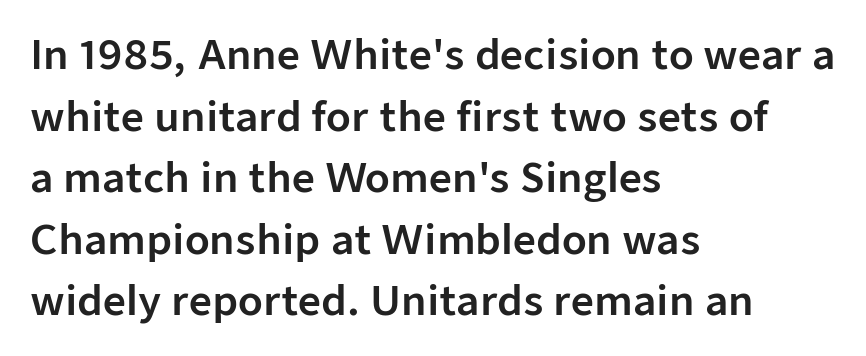
{"serif": "no", "italic": "no", "width": "normal", "stroke_contrast": "low", "x_height": "medium", "monospaced": "no", "underline": "no", "align": "left", "line_spacing": "normal", "line_spacing_ratio": 1.54, "letter_spacing": "normal", "letter_spacing_em": 0.0, "glyph_px": 40}
